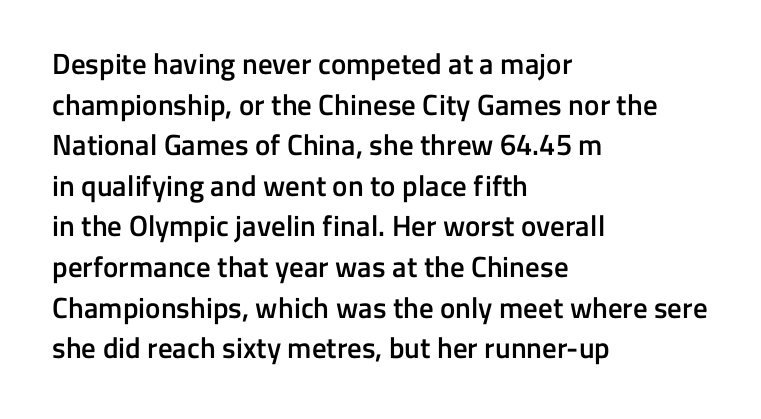
This sample has the flowing, uneven cadence of proportional lettering. Visually the block forms a straight wall on the left and a jagged coastline on the right. Interline gaps are of average width in this sample. Font category for this specimen: sans-serif. Is the type bold? Partly — it's a semibold, heavier than regular but not fully bold. Notice how the stems are strictly vertical — no italics here.
